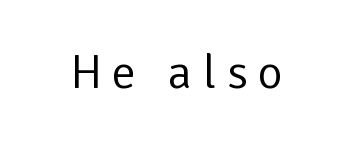
The image shows 48 px regular-weight sans-serif type, upright; set unusually wide letter spacing (+0.22 em), not underlined; low stroke contrast and a medium x-height.
